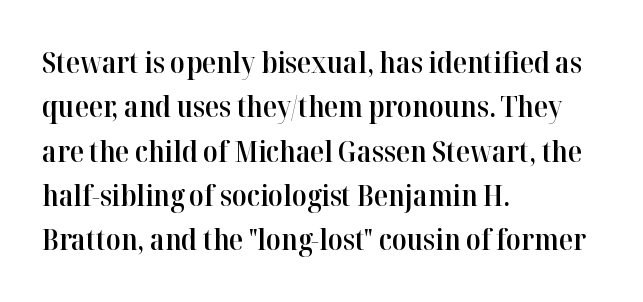
{"serif": "yes", "italic": "no", "bold": "semi", "weight": "semibold", "width": "normal", "stroke_contrast": "high", "x_height": "medium", "monospaced": "no", "underline": "no", "align": "left", "line_spacing": "normal", "line_spacing_ratio": 1.53, "letter_spacing": "normal", "letter_spacing_em": 0.0, "glyph_px": 29}
